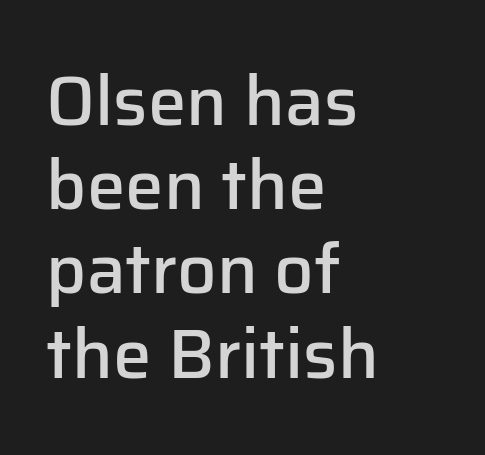
Q: Is the text bold? A: Semi-bold.
Q: Is the text italic (slanted)? A: No, it is upright.
Q: Is the typeface a serif or a sans-serif typeface? A: Sans-serif.
Q: Is the text underlined? A: No.
Q: How is the paragraph aligned? A: Left-aligned.
Q: Is the spacing between letters normal or unusually wide? A: Normal.
Q: Width (condensed, normal, or wide)? A: Normal.
Q: Stroke contrast? A: Low.
Q: x-height? A: Medium.
Q: Monospaced? A: No.
